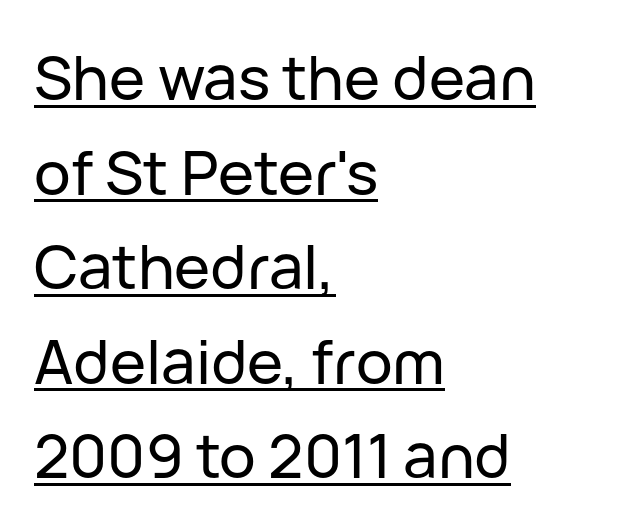
Q: Is the text italic (slanted)? A: No, it is upright.
Q: Is the typeface a serif or a sans-serif typeface? A: Sans-serif.
Q: Is the text underlined? A: Yes.
Q: How is the paragraph aligned? A: Left-aligned.
Q: Is the spacing between letters normal or unusually wide? A: Normal.
Q: Is the spacing between lines tight, normal or loose? A: Normal.
Q: Width (condensed, normal, or wide)? A: Normal.
Q: Stroke contrast? A: Low.
Q: x-height? A: Medium.
Q: Monospaced? A: No.
